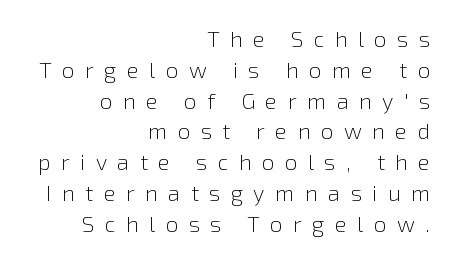
Q: Is the text bold? A: No.
Q: Is the text italic (slanted)? A: No, it is upright.
Q: Is the text underlined? A: No.
Q: How is the paragraph aligned? A: Right-aligned.
Q: Is the spacing between letters normal or unusually wide? A: Unusually wide.
Q: Is the spacing between lines tight, normal or loose? A: Normal.
